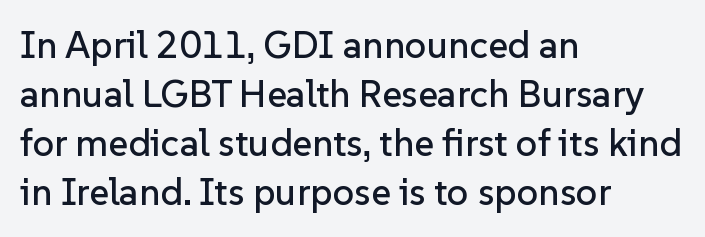
Each letter keeps its own natural width here, so spacing adapts to shape. Vertically, the passage feels balanced, rows spaced as you'd expect. Underlining? Definitely not there. Quick note: not italic, upright. Inter-character spacing is left at the font's built-in metrics. Alignment: flush left.
